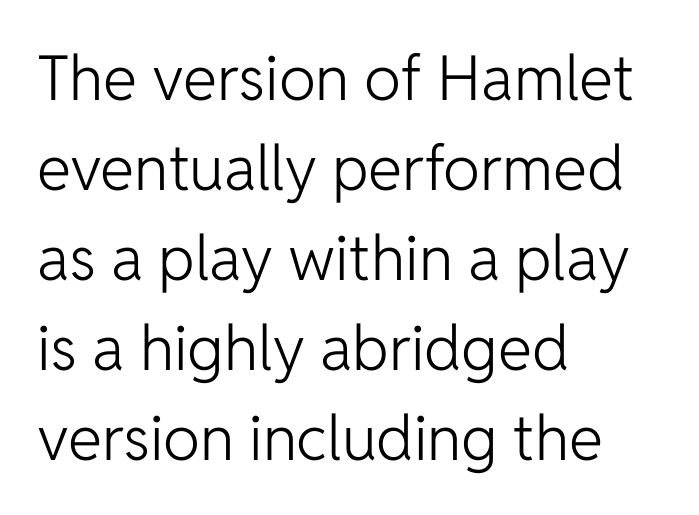
The axis of the letterforms is exactly vertical. Students, note that the glyphs here touch the page at normal intervals. One glance says typical: line gaps are just what's usual. Each letter keeps its own natural width here, so spacing adapts to shape.
